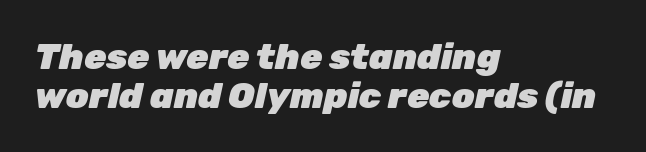
Q: Is the text bold? A: Yes.
Q: Is the text italic (slanted)? A: Yes, it leans right by about 12 degrees.
Q: Is the text underlined? A: No.
Q: How is the paragraph aligned? A: Left-aligned.
Q: Is the spacing between letters normal or unusually wide? A: Normal.
Q: Is the spacing between lines tight, normal or loose? A: Tight.
Q: Width (condensed, normal, or wide)? A: Normal.
Q: Stroke contrast? A: Low.
Q: x-height? A: Medium.
Q: Monospaced? A: No.
